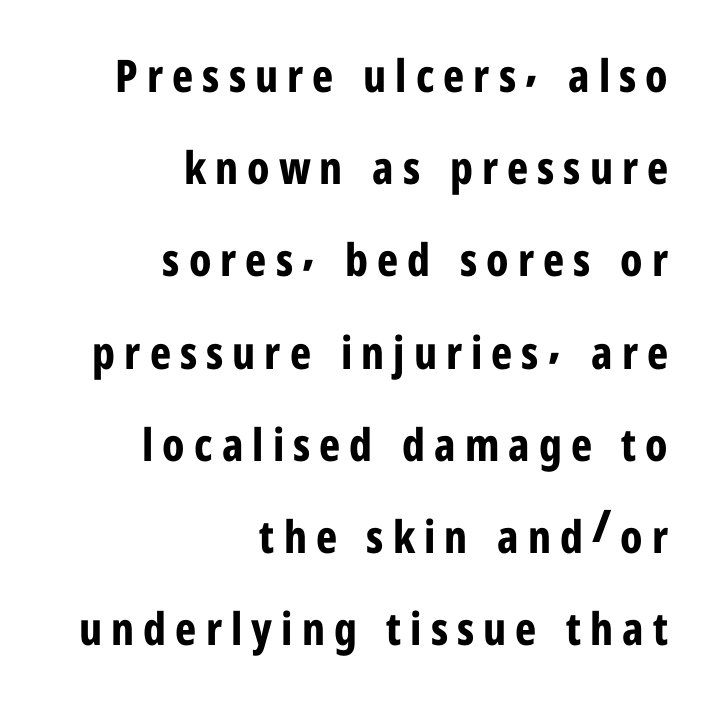
Q: Is the text bold? A: Yes.
Q: Is the text italic (slanted)? A: No, it is upright.
Q: Is the typeface a serif or a sans-serif typeface? A: Sans-serif.
Q: Is the text underlined? A: No.
Q: How is the paragraph aligned? A: Right-aligned.
Q: Is the spacing between letters normal or unusually wide? A: Unusually wide.
Q: Is the spacing between lines tight, normal or loose? A: Loose.
Q: Width (condensed, normal, or wide)? A: Condensed.
Q: Stroke contrast? A: Low.
Q: x-height? A: Medium.
Q: Monospaced? A: No.
